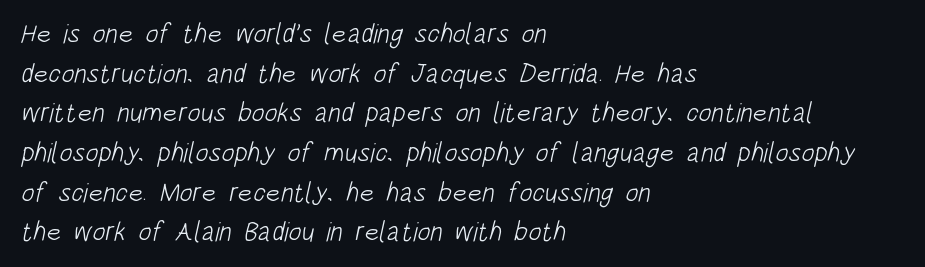
The image shows 27 px text type; set left-aligned, normal line spacing (1.47x), normal letter spacing, not underlined.
